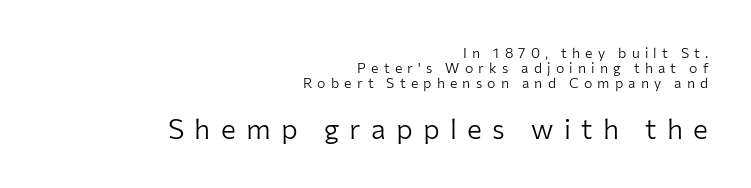
{"serif": "no", "italic": "no", "bold": "no", "weight": "light", "width": "normal", "stroke_contrast": "low", "x_height": "medium", "monospaced": "no", "underline": "no", "align": "right", "line_spacing": "tight", "line_spacing_ratio": 1.06, "letter_spacing": "wide", "letter_spacing_em": 0.37, "larger_block": "second", "size_ratio": 2.0, "glyph_px": 28}
